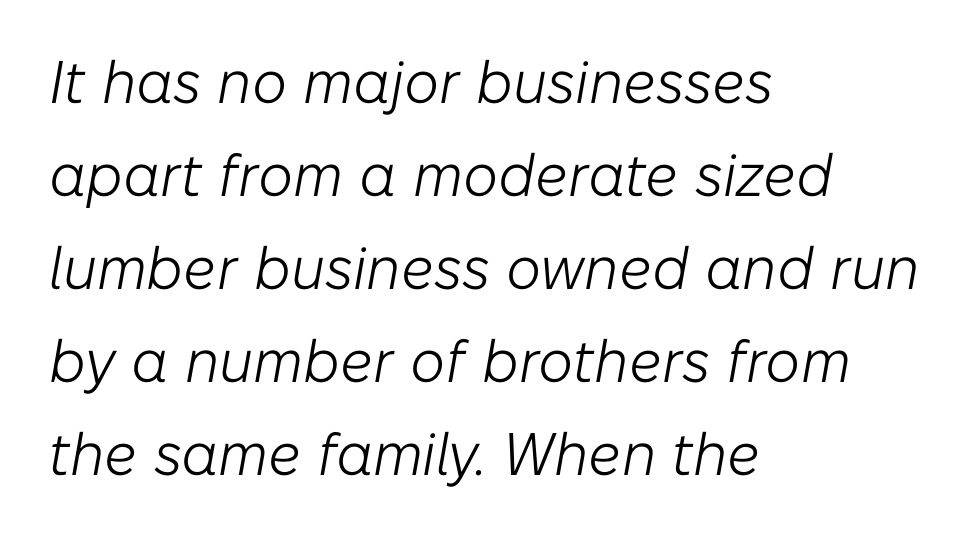
The image shows 60 px light type, italic (leaning right); set left-aligned, normal line spacing (1.55x), normal letter spacing, not underlined; low stroke contrast and a medium x-height.
